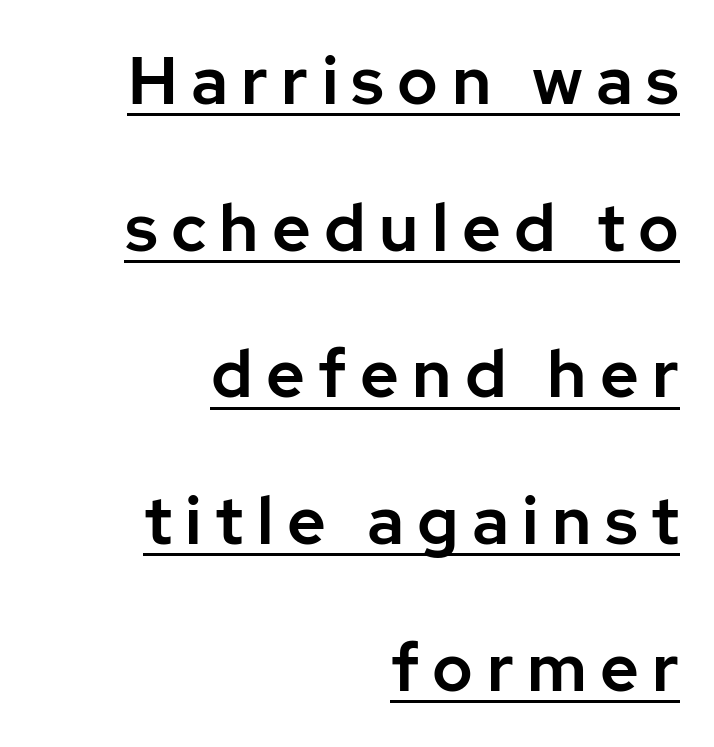
The image shows 67 px sans-serif type, upright; set right-aligned, loose line spacing (2.19x), unusually wide letter spacing (+0.2 em), underlined; low stroke contrast and a medium x-height.
